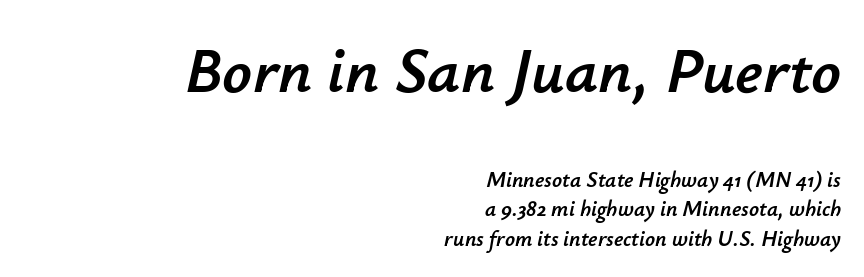
{"italic": "yes", "lean": "right", "slant_degrees": 12, "width": "normal", "stroke_contrast": "low", "x_height": "small", "monospaced": "no", "underline": "no", "align": "right", "line_spacing": "normal", "line_spacing_ratio": 1.35, "letter_spacing": "normal", "letter_spacing_em": 0.0, "larger_block": "first", "size_ratio": 2.95, "glyph_px": 65}
